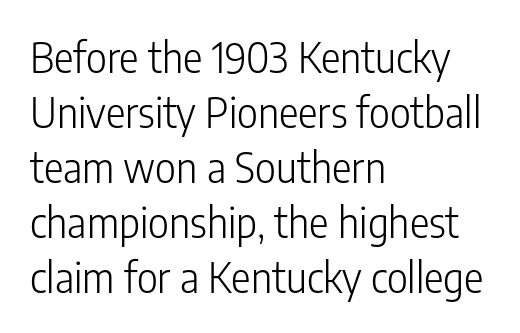
{"serif": "no", "italic": "no", "bold": "no", "weight": "light", "width": "condensed", "stroke_contrast": "low", "x_height": "medium", "monospaced": "no", "underline": "no", "align": "left", "line_spacing": "normal", "line_spacing_ratio": 1.34, "letter_spacing": "normal", "letter_spacing_em": 0.0, "glyph_px": 41}
